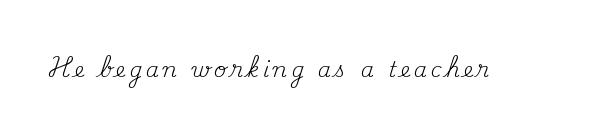
The image shows 21 px text type; set not underlined.
